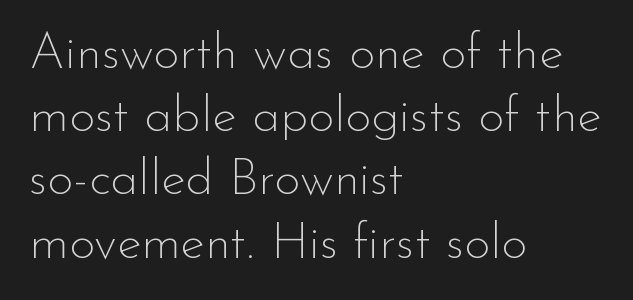
The image shows 51 px thin sans-serif type, upright; set left-aligned, line spacing 1.24x, normal letter spacing, not underlined; low stroke contrast and a small x-height.
